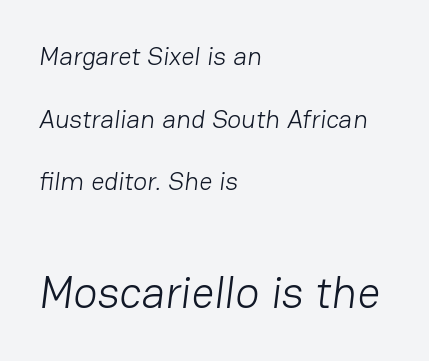
Line beginnings align vertically; line endings do not. These lines are composed in type without serifs. Is this a fixed-width face? No — the glyphs have proportional, varying widths. Plain, unruled lines of type. The letters sit at their default tracking, neither squeezed nor spread.
